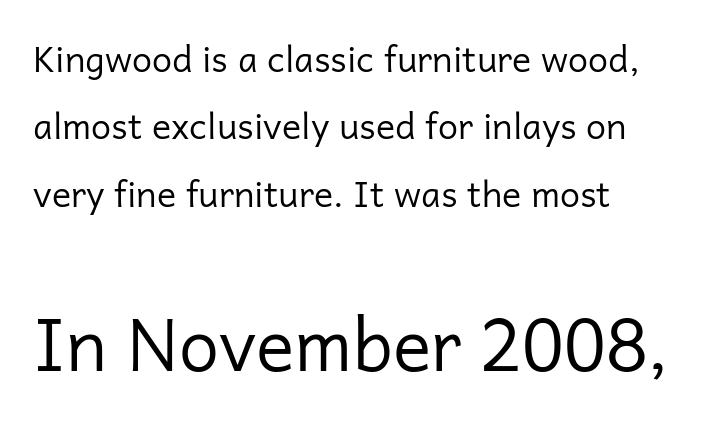
{"serif": "no", "italic": "no", "bold": "no", "weight": "regular", "width": "normal", "stroke_contrast": "low", "x_height": "medium", "monospaced": "no", "underline": "no", "align": "left", "line_spacing_ratio": 1.87, "letter_spacing": "normal", "letter_spacing_em": 0.0, "larger_block": "second", "size_ratio": 2.0, "glyph_px": 72}
